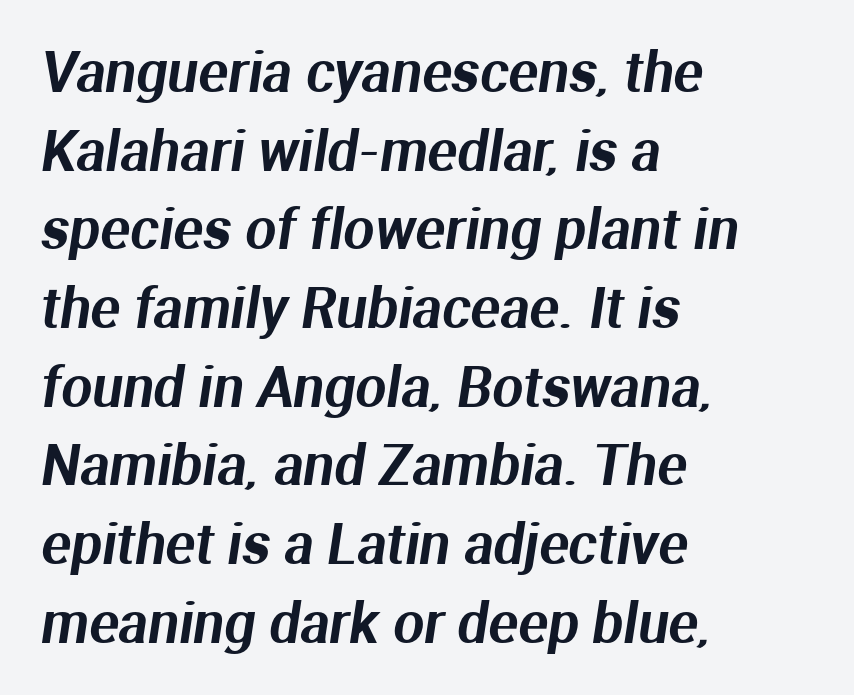
Q: Is the typeface a serif or a sans-serif typeface? A: Sans-serif.
Q: Is the text underlined? A: No.
Q: How is the paragraph aligned? A: Left-aligned.
Q: Is the spacing between letters normal or unusually wide? A: Normal.
Q: Is the spacing between lines tight, normal or loose? A: Normal.
Q: Width (condensed, normal, or wide)? A: Normal.
Q: Stroke contrast? A: Medium.
Q: x-height? A: Medium.
Q: Monospaced? A: No.
